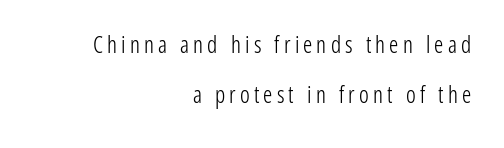
{"italic": "no", "bold": "no", "underline": "no", "align": "right", "line_spacing": "loose", "line_spacing_ratio": 2.16, "glyph_px": 23}
